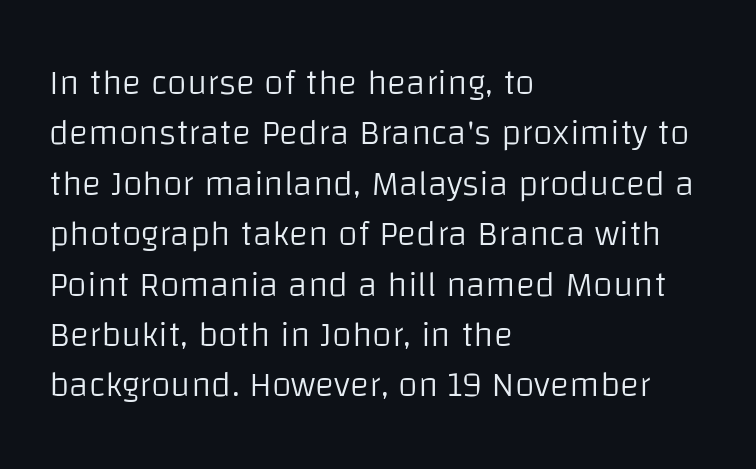
Letter spacing: default. The passage shown is typed in a proportional face where columns would drift. Clear beneath every line of the passage. If you drew a line through each stem, it would be perfectly vertical. Is this a sans? Yes — the strokes have no serifs. The strokes carry an ordinary text weight at most.
